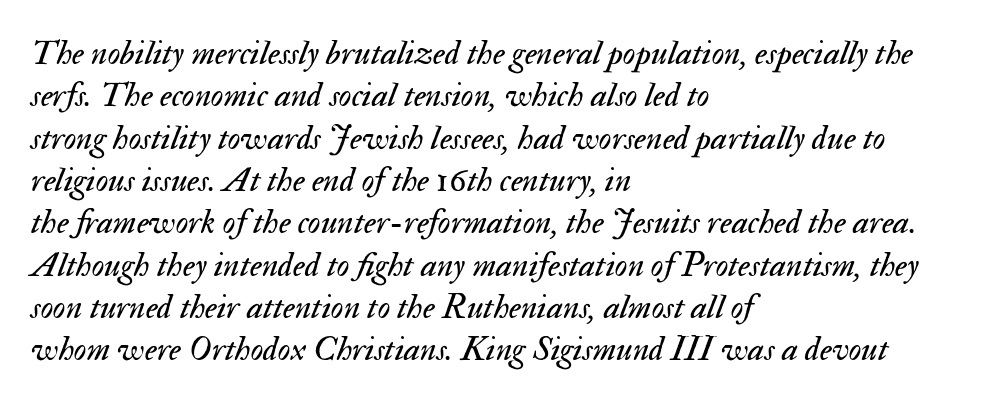
Q: Is the text bold? A: No.
Q: Is the text italic (slanted)? A: Yes, it leans right by about 17 degrees.
Q: Is the text underlined? A: No.
Q: How is the paragraph aligned? A: Left-aligned.
Q: Is the spacing between letters normal or unusually wide? A: Normal.
Q: Width (condensed, normal, or wide)? A: Normal.
Q: Stroke contrast? A: Medium.
Q: x-height? A: Small.
Q: Monospaced? A: No.
